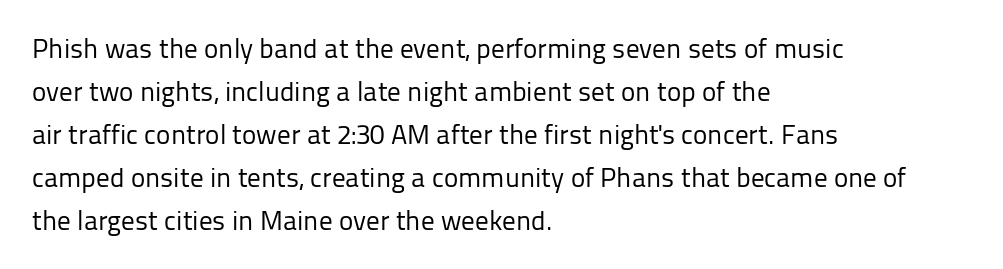
The image shows 27 px text type, upright; set left-aligned, normal line spacing (1.59x), normal letter spacing, not underlined.
